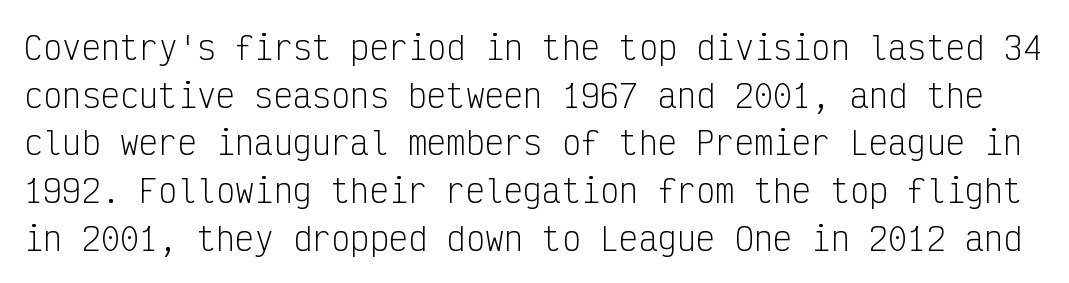
Characters remain perfectly vertical along every line. Spacing verdict: monospaced, one width for all characters. Decoration check: the copy has no underline. The lines sit at an ordinary, default distance from one another. Does the type have serifs? No, each stem ends abruptly. The font is comparable to plain body text, perhaps lighter.
